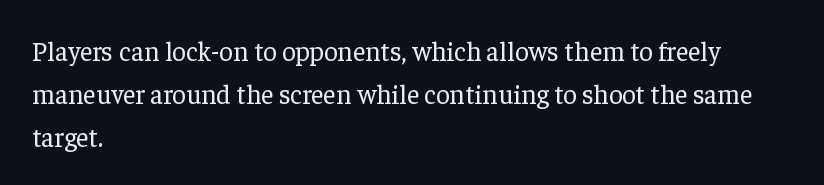
The image shows 27 px text type, upright; set left-aligned, normal line spacing (1.59x), normal letter spacing, not underlined.
